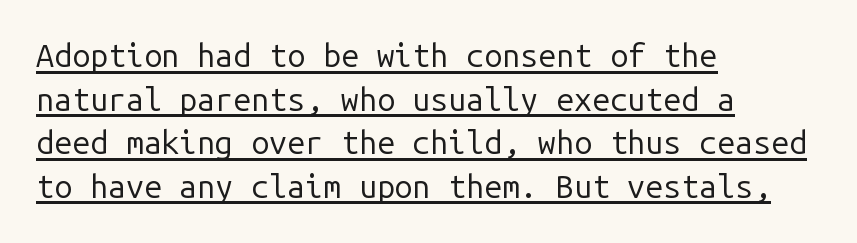
Q: Is the text bold? A: No.
Q: Is the text italic (slanted)? A: No, it is upright.
Q: Is the typeface a serif or a sans-serif typeface? A: Sans-serif.
Q: Is the text underlined? A: Yes.
Q: How is the paragraph aligned? A: Left-aligned.
Q: Is the spacing between letters normal or unusually wide? A: Normal.
Q: Is the spacing between lines tight, normal or loose? A: Normal.
Q: Width (condensed, normal, or wide)? A: Normal.
Q: Stroke contrast? A: Low.
Q: x-height? A: Medium.
Q: Monospaced? A: Yes.
